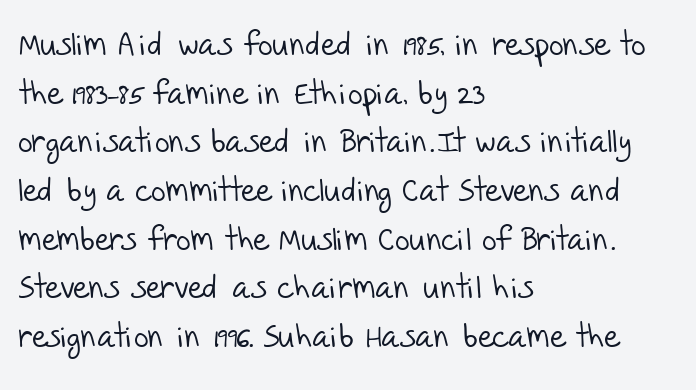
{"serif": "no", "bold": "no", "weight": "light", "width": "normal", "stroke_contrast": "low", "x_height": "large", "monospaced": "no", "underline": "no", "align": "left", "line_spacing": "normal", "line_spacing_ratio": 1.52, "letter_spacing": "normal", "letter_spacing_em": 0.0, "glyph_px": 32}
